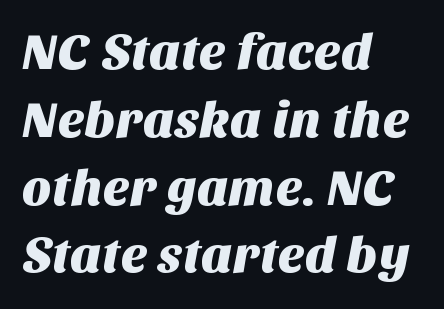
{"serif": "no", "width": "normal", "stroke_contrast": "medium", "x_height": "large", "monospaced": "no", "underline": "no", "align": "left", "line_spacing": "normal", "line_spacing_ratio": 1.33, "letter_spacing": "normal", "letter_spacing_em": 0.0, "glyph_px": 51}
